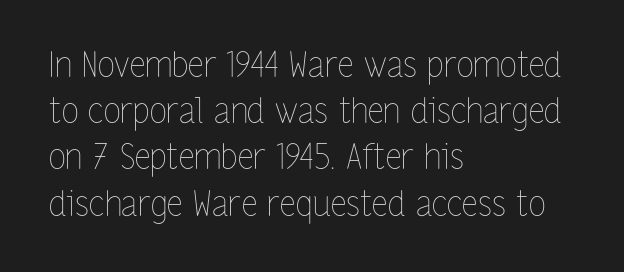
The image shows 35 px thin, condensed type, upright; set left-aligned, normal line spacing (1.32x), normal letter spacing, not underlined; low stroke contrast and a medium x-height.
